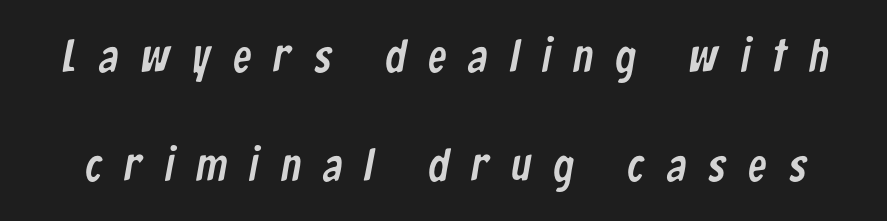
You could not count columns in this text — the font is proportionally spaced. This block would shrink considerably if given ordinary leading; it's expanded now. Descender tails drop into unmarked territory. Stroke terminals: plain, sans-serif. Tracking here is generous; glyphs stand well apart from one another.
